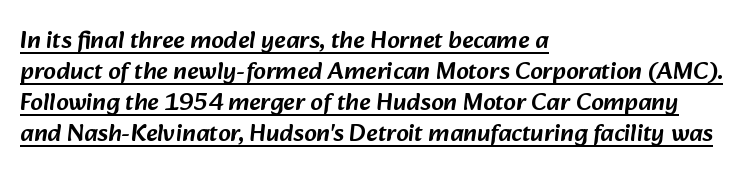
Q: Is the text underlined? A: Yes.
Q: How is the paragraph aligned? A: Left-aligned.
Q: Is the spacing between letters normal or unusually wide? A: Normal.
